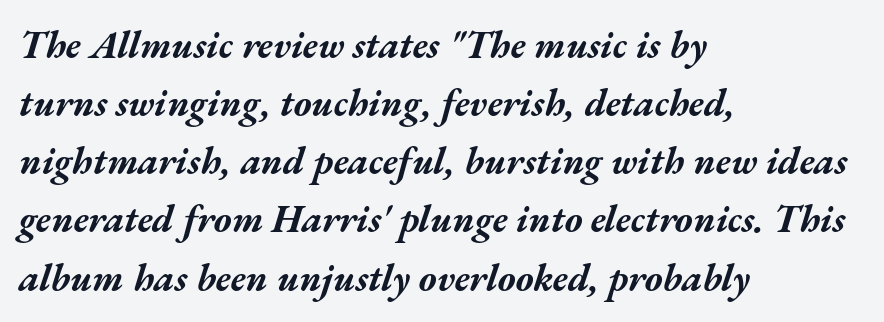
{"italic": "yes", "lean": "right", "slant_degrees": 17, "bold": "yes", "weight": "bold", "width": "wide", "stroke_contrast": "medium", "x_height": "medium", "monospaced": "no", "underline": "no", "align": "left", "line_spacing": "normal", "line_spacing_ratio": 1.53, "letter_spacing": "normal", "letter_spacing_em": 0.0, "glyph_px": 38}
